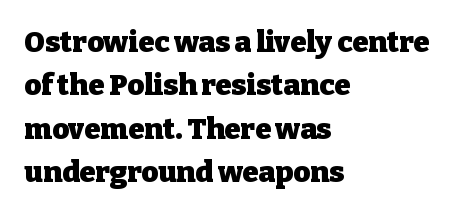
The passage shown is typed in a proportional face where columns would drift. Does extra space separate the letters? No, they use regular spacing. If you drew a ruler down the left edge, every line would touch it. The strip under each line holds only bare page. Tall strokes in this sample are plumb rather than angled. Letterform terminals end in serifs throughout the passage.
